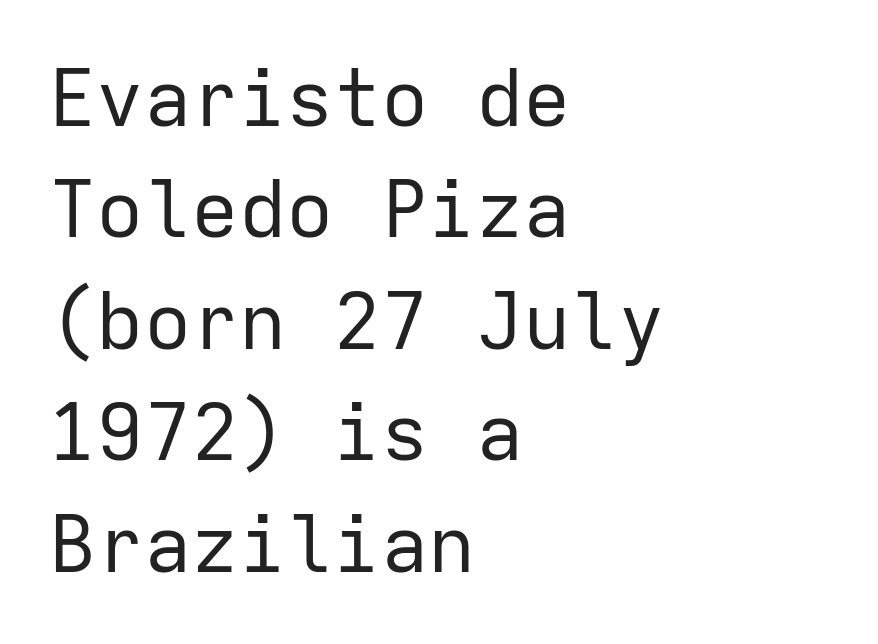
The space directly below the letters is spotless. Words appear dense and cohesive because spacing is normal. The lines are quadded left. Italic? Not at all — the glyphs are vertical. The weight would be labelled regular, book, light, or lighter still.
